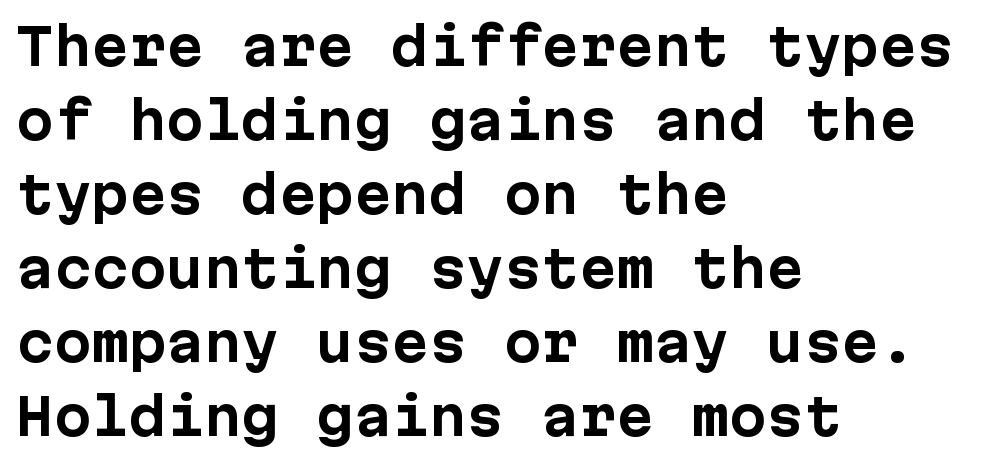
The image shows 50 px bold sans-serif type, upright, monospaced; set left-aligned, normal line spacing (1.48x), normal letter spacing, not underlined; low stroke contrast and a medium x-height.
